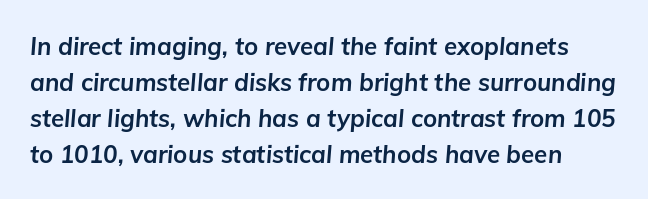
Line spacing here is normal. The baseline area is clear. Compared with ordinary roman type, these characters are visibly tilted. Is the letter spacing exaggerated? No — it looks like the ordinary default.
